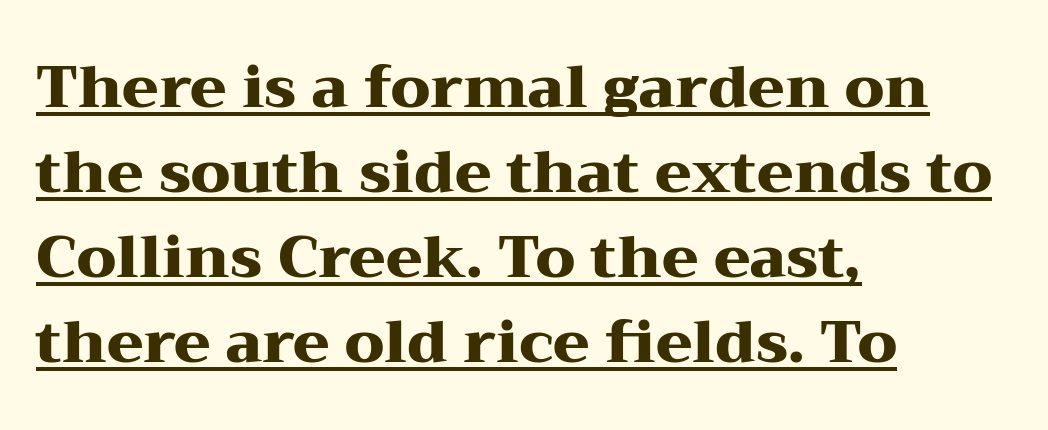
Q: Is the text bold? A: Yes.
Q: Is the text italic (slanted)? A: No, it is upright.
Q: Is the typeface a serif or a sans-serif typeface? A: Serif.
Q: Is the text underlined? A: Yes.
Q: How is the paragraph aligned? A: Left-aligned.
Q: Is the spacing between letters normal or unusually wide? A: Normal.
Q: Is the spacing between lines tight, normal or loose? A: Normal.
Q: Width (condensed, normal, or wide)? A: Wide.
Q: Stroke contrast? A: Medium.
Q: x-height? A: Medium.
Q: Monospaced? A: No.
